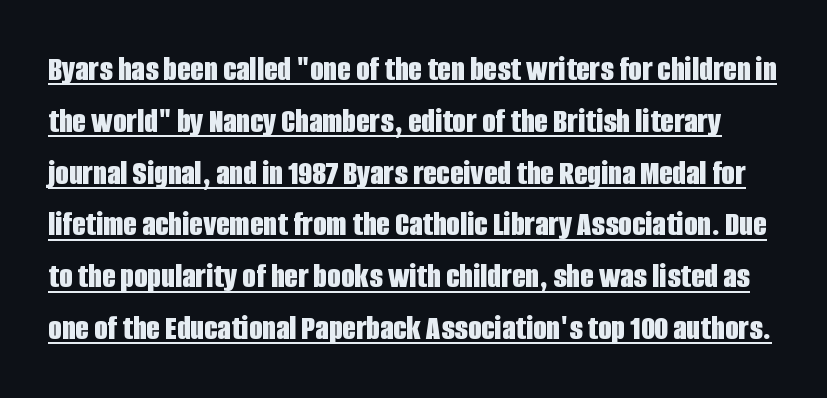
This is underlined copy, the kind a proofreader might mark for attention. Leading matches the norm, producing a regular column. The sample has been set heavy, in full bold. The letters advance in unequal steps, a hallmark of proportional type. Every character sits straight up, as roman type does.
